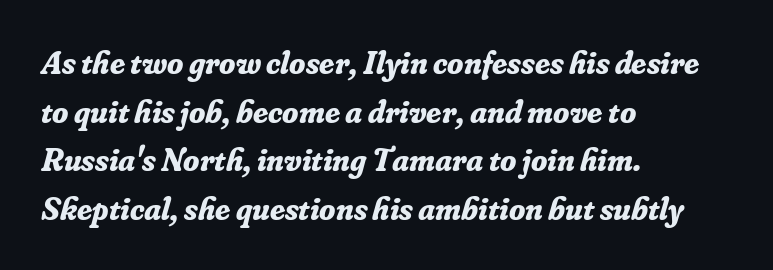
A typesetter would call this proportional, since set widths differ per character. Whoever set this chose a conventional vertical rhythm. Summary of weight: heavy, a full bold. Short and long lines alike share a common starting point at left.
